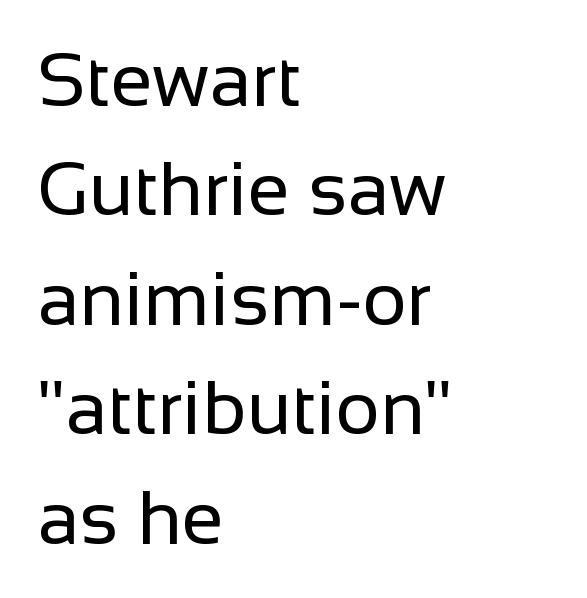
Character widths vary here, with narrow letters taking less room than wide ones. Lines of text with bare space underneath. Honestly, the row spacing looks completely unremarkable. Does extra space separate the letters? No, they use regular spacing.
